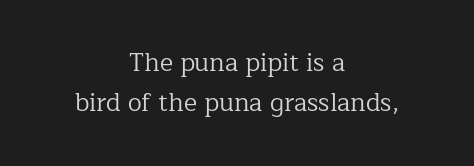
Q: Is the text bold? A: No.
Q: Is the text italic (slanted)? A: No, it is upright.
Q: Is the text underlined? A: No.
Q: How is the paragraph aligned? A: Centered.
Q: Is the spacing between letters normal or unusually wide? A: Normal.
Q: Is the spacing between lines tight, normal or loose? A: Normal.
